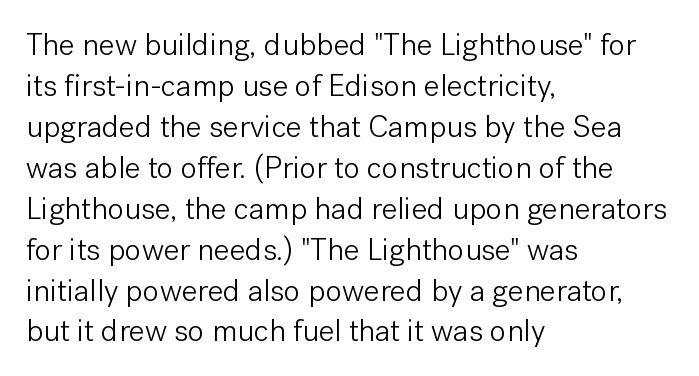
{"serif": "no", "italic": "no", "bold": "no", "weight": "light", "width": "normal", "stroke_contrast": "low", "x_height": "medium", "monospaced": "no", "underline": "no", "align": "left", "line_spacing": "normal", "line_spacing_ratio": 1.32, "letter_spacing": "normal", "letter_spacing_em": 0.0, "glyph_px": 31}
